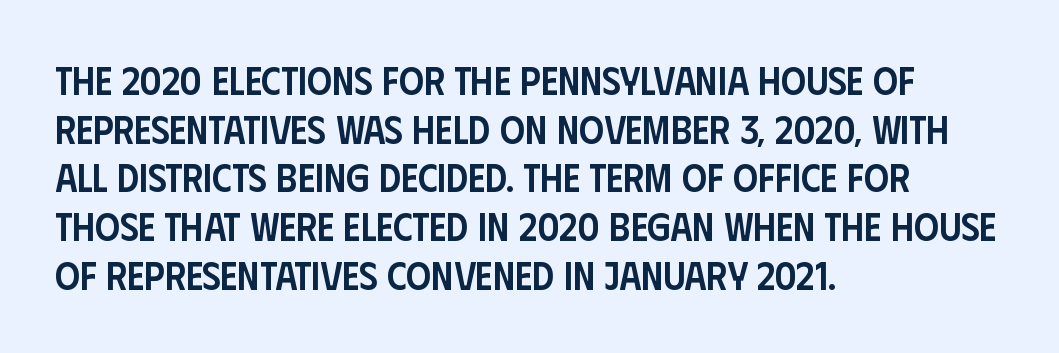
The image shows 39 px semibold, condensed sans-serif type, upright; set left-aligned, normal line spacing (1.25x), normal letter spacing, not underlined; low stroke contrast and a large x-height.
